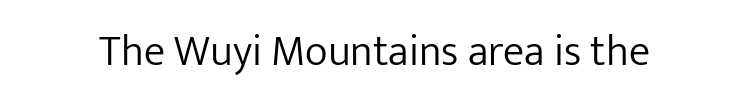
{"serif": "no", "italic": "no", "bold": "no", "weight": "light", "width": "normal", "stroke_contrast": "low", "x_height": "medium", "monospaced": "no", "underline": "no", "letter_spacing": "normal", "letter_spacing_em": 0.0, "glyph_px": 43}
